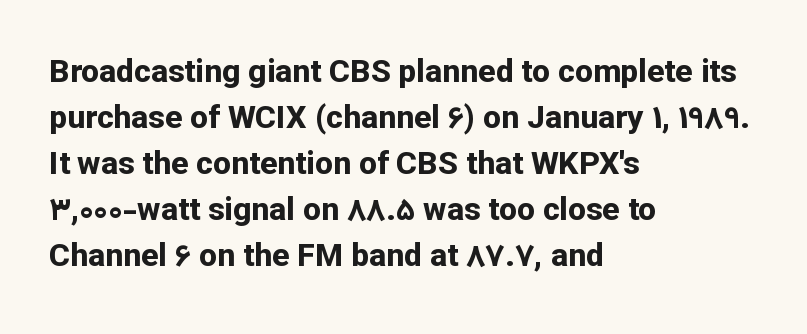
The image shows 32 px bold sans-serif type, upright; set left-aligned, normal line spacing (1.44x), normal letter spacing, not underlined; low stroke contrast and a medium x-height.
